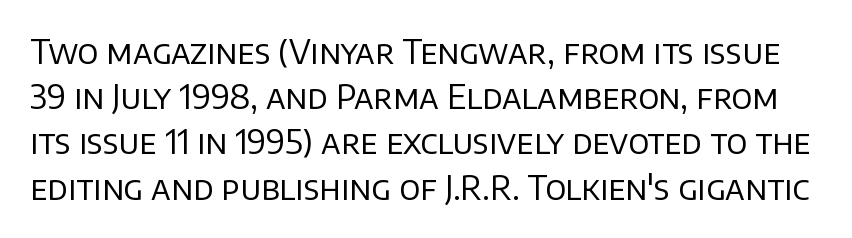
The image shows 33 px regular-weight sans-serif type, upright; set normal line spacing (1.37x), normal letter spacing, not underlined; low stroke contrast and a large x-height.
